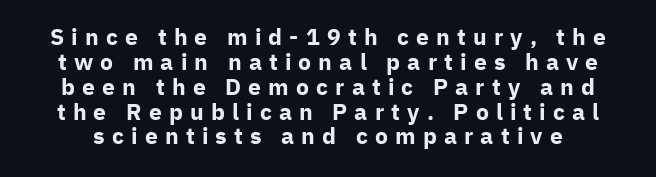
Underlining? Definitely not there. The font's upright variant was chosen for this text. I'd describe the lettering as bold — thick and assertive. In terms of letterspacing, this is a distinctly airy, spread setting. What's the leading like? Squeezed, with rows nearly overlapping.
